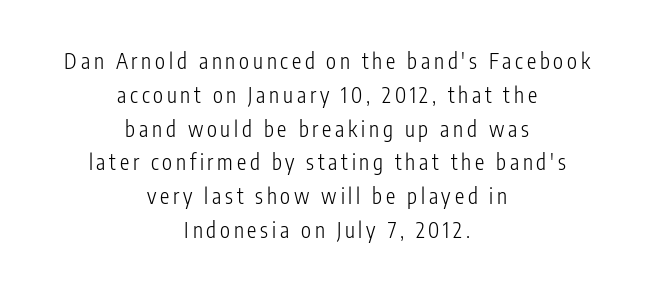
{"italic": "no", "bold": "no", "underline": "no", "align": "center", "line_spacing": "normal", "line_spacing_ratio": 1.61, "glyph_px": 21}
